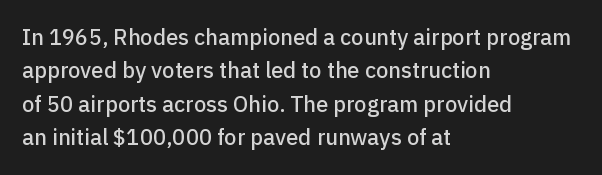
The image shows 22 px text type, upright; set left-aligned, normal line spacing (1.52x), normal letter spacing, not underlined.
